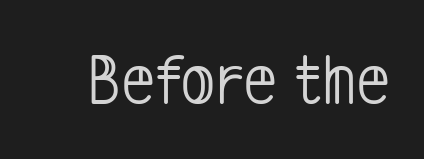
The image shows 75 px light, condensed sans-serif type; set normal letter spacing, not underlined; low stroke contrast and a medium x-height.
